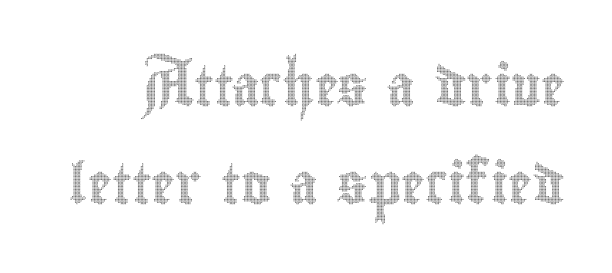
The image shows 40 px condensed type, upright; set loose line spacing (2.44x), normal letter spacing, not underlined; a small x-height.
